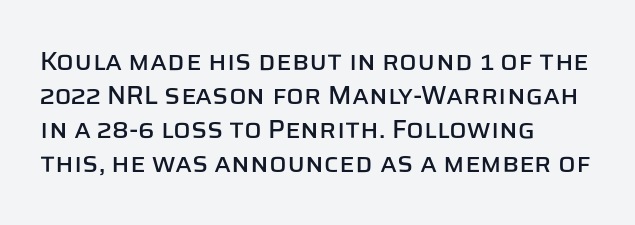
Q: Is the text italic (slanted)? A: No, it is upright.
Q: Is the text underlined? A: No.
Q: How is the paragraph aligned? A: Left-aligned.
Q: Is the spacing between letters normal or unusually wide? A: Normal.
Q: Is the spacing between lines tight, normal or loose? A: Normal.
